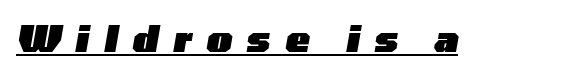
Q: Is the text bold? A: Yes.
Q: Is the text italic (slanted)? A: Yes, it leans right by about 10 degrees.
Q: Is the text underlined? A: Yes.
Q: Is the spacing between letters normal or unusually wide? A: Unusually wide.
Q: Width (condensed, normal, or wide)? A: Wide.
Q: Stroke contrast? A: Low.
Q: x-height? A: Medium.
Q: Monospaced? A: No.
